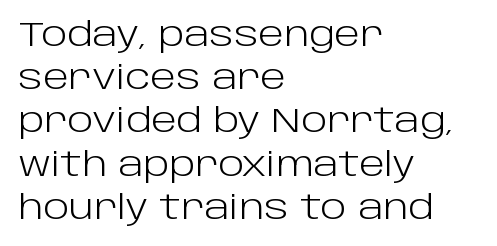
{"serif": "no", "italic": "no", "bold": "no", "weight": "light", "width": "normal", "stroke_contrast": "low", "x_height": "large", "monospaced": "no", "underline": "no", "align": "left", "line_spacing": "normal", "line_spacing_ratio": 1.27, "letter_spacing": "normal", "letter_spacing_em": 0.0, "glyph_px": 34}
